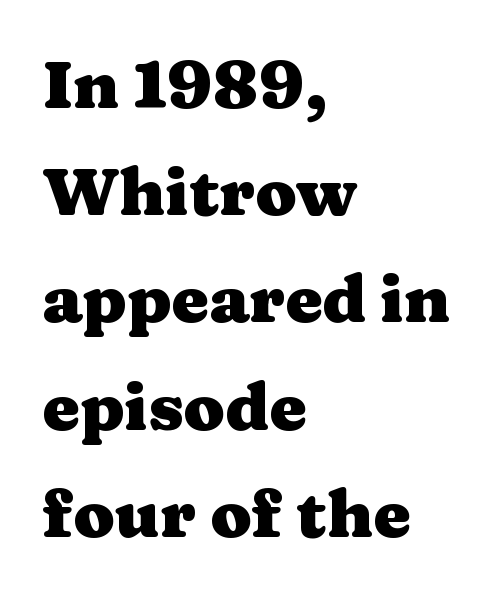
{"serif": "yes", "italic": "no", "bold": "yes", "weight": "heavy", "width": "wide", "stroke_contrast": "medium", "x_height": "medium", "monospaced": "no", "underline": "no", "align": "left", "line_spacing": "normal", "line_spacing_ratio": 1.6, "letter_spacing": "normal", "letter_spacing_em": 0.0, "glyph_px": 67}
